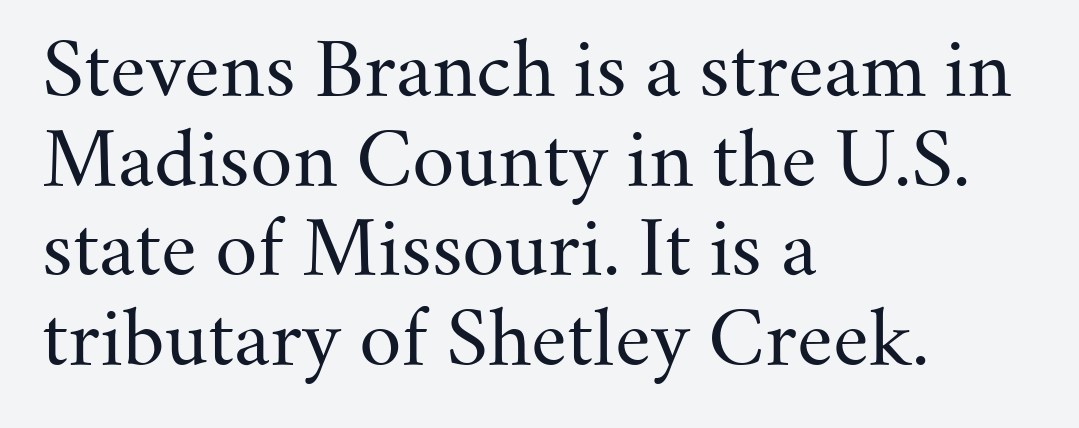
Each letter's strokes conclude with small projecting serifs. Compared with a centered layout, this one pins lines to the left instead. Note the varied advance widths — an 'i' is clearly narrower than an 'm'. Check under the words: just untouched page. Spacing between characters is what you'd get straight out of the box.
